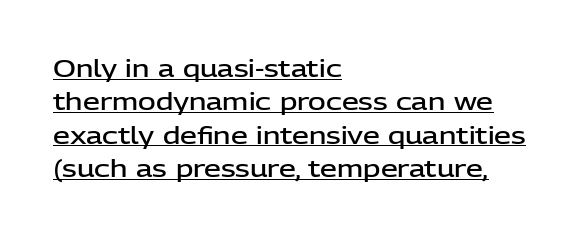
Q: Is the text bold? A: Semi-bold.
Q: Is the text italic (slanted)? A: No, it is upright.
Q: Is the text underlined? A: Yes.
Q: How is the paragraph aligned? A: Left-aligned.
Q: Is the spacing between letters normal or unusually wide? A: Normal.
Q: Is the spacing between lines tight, normal or loose? A: Normal.
